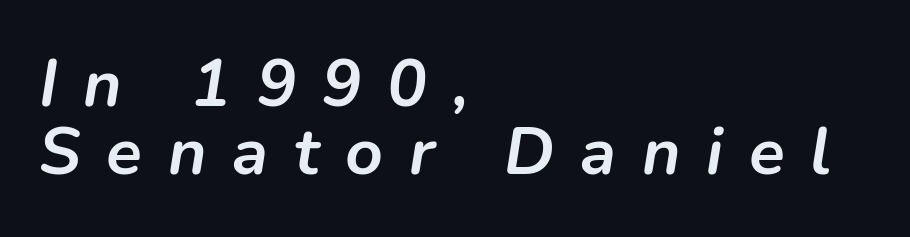
{"italic": "yes", "lean": "right", "slant_degrees": 9, "bold": "yes", "weight": "semibold", "width": "normal", "stroke_contrast": "low", "x_height": "medium", "monospaced": "no", "underline": "no", "align": "left", "line_spacing": "tight", "line_spacing_ratio": 1.03, "letter_spacing": "wide", "letter_spacing_em": 0.39, "glyph_px": 66}
